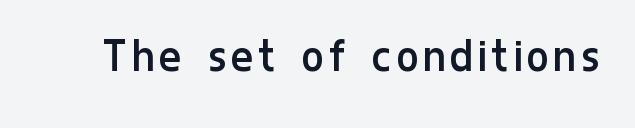
The image shows 51 px regular-weight, condensed sans-serif type, upright; set not underlined; low stroke contrast and a medium x-height.
